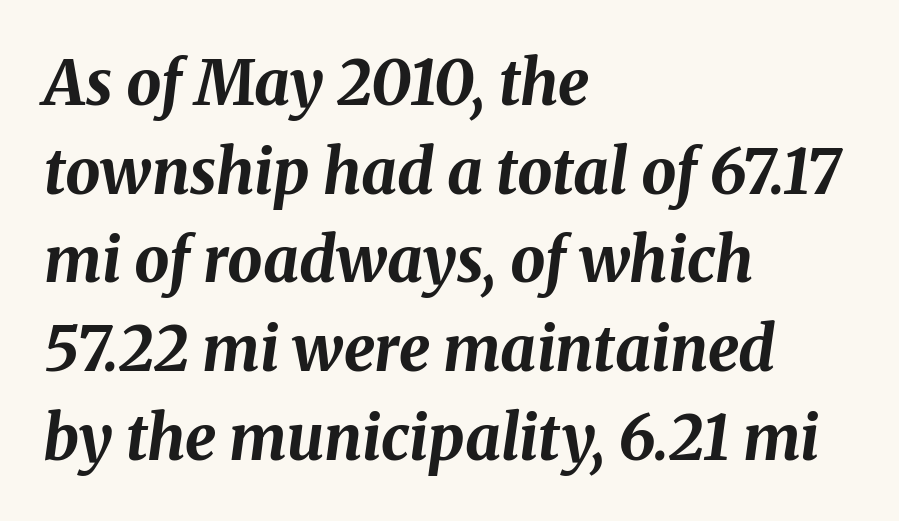
Q: Is the text bold? A: Yes.
Q: Is the text italic (slanted)? A: Yes, it leans right by about 8 degrees.
Q: Is the text underlined? A: No.
Q: How is the paragraph aligned? A: Left-aligned.
Q: Is the spacing between letters normal or unusually wide? A: Normal.
Q: Is the spacing between lines tight, normal or loose? A: Normal.
Q: Width (condensed, normal, or wide)? A: Normal.
Q: Stroke contrast? A: Medium.
Q: x-height? A: Medium.
Q: Monospaced? A: No.
